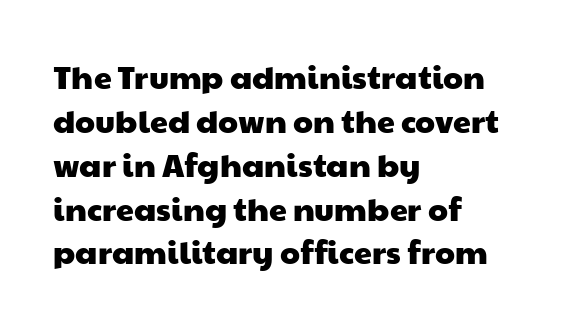
Q: Is the typeface a serif or a sans-serif typeface? A: Sans-serif.
Q: Is the text underlined? A: No.
Q: How is the paragraph aligned? A: Left-aligned.
Q: Is the spacing between letters normal or unusually wide? A: Normal.
Q: Is the spacing between lines tight, normal or loose? A: Normal.
Q: Width (condensed, normal, or wide)? A: Wide.
Q: Stroke contrast? A: Low.
Q: x-height? A: Medium.
Q: Monospaced? A: No.
